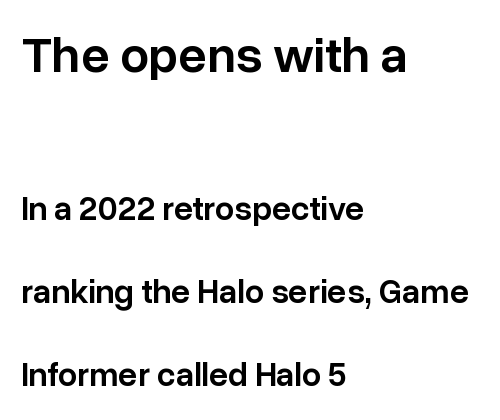
{"serif": "no", "italic": "no", "bold": "semi", "weight": "semibold", "width": "normal", "stroke_contrast": "low", "x_height": "medium", "monospaced": "no", "underline": "no", "align": "left", "line_spacing": "loose", "line_spacing_ratio": 2.44, "letter_spacing": "normal", "letter_spacing_em": 0.0, "larger_block": "first", "size_ratio": 1.5, "glyph_px": 51}
